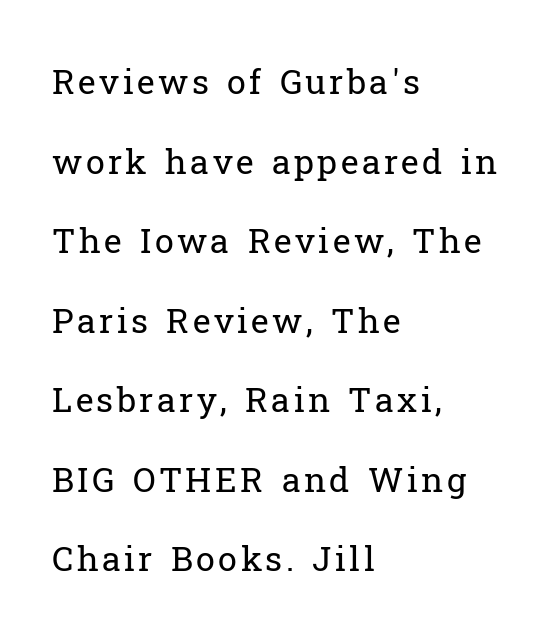
Q: Is the text bold? A: No.
Q: Is the text italic (slanted)? A: No, it is upright.
Q: Is the typeface a serif or a sans-serif typeface? A: Serif.
Q: Is the text underlined? A: No.
Q: How is the paragraph aligned? A: Left-aligned.
Q: Is the spacing between lines tight, normal or loose? A: Loose.
Q: Width (condensed, normal, or wide)? A: Normal.
Q: Stroke contrast? A: Low.
Q: x-height? A: Medium.
Q: Monospaced? A: No.
